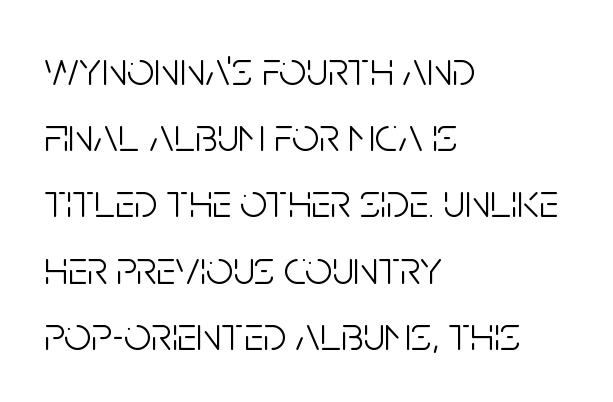
Q: Is the text bold? A: No.
Q: Is the text italic (slanted)? A: No, it is upright.
Q: Is the typeface a serif or a sans-serif typeface? A: Sans-serif.
Q: Is the text underlined? A: No.
Q: How is the paragraph aligned? A: Left-aligned.
Q: Is the spacing between letters normal or unusually wide? A: Normal.
Q: Is the spacing between lines tight, normal or loose? A: Normal.
Q: Width (condensed, normal, or wide)? A: Condensed.
Q: Stroke contrast? A: Low.
Q: x-height? A: Large.
Q: Monospaced? A: No.
